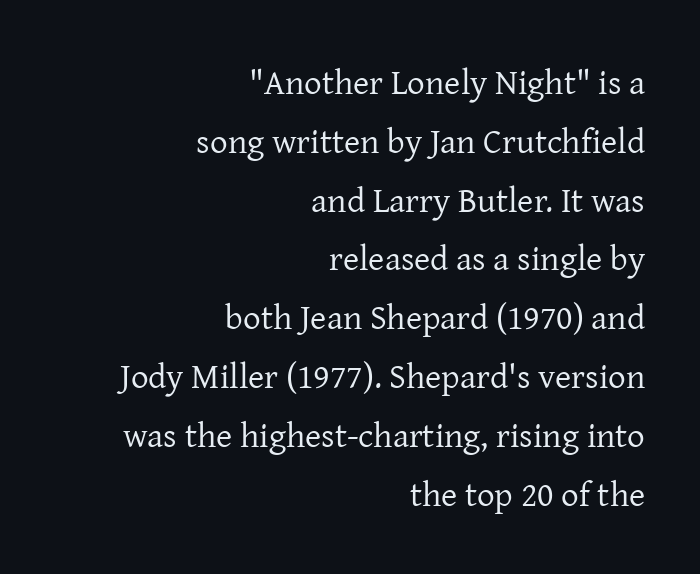
Q: Is the text bold? A: No.
Q: Is the text italic (slanted)? A: No, it is upright.
Q: Is the typeface a serif or a sans-serif typeface? A: Serif.
Q: Is the text underlined? A: No.
Q: How is the paragraph aligned? A: Right-aligned.
Q: Is the spacing between letters normal or unusually wide? A: Normal.
Q: Is the spacing between lines tight, normal or loose? A: Normal.
Q: Width (condensed, normal, or wide)? A: Normal.
Q: Stroke contrast? A: Low.
Q: x-height? A: Medium.
Q: Monospaced? A: No.
